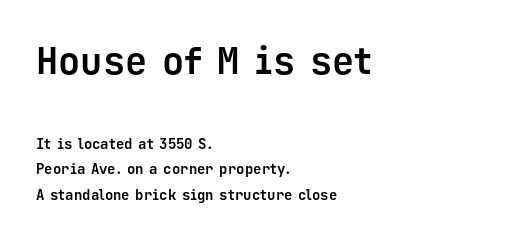
Q: Is the text bold? A: Yes.
Q: Is the text italic (slanted)? A: No, it is upright.
Q: Is the typeface a serif or a sans-serif typeface? A: Sans-serif.
Q: Is the text underlined? A: No.
Q: How is the paragraph aligned? A: Left-aligned.
Q: Is the spacing between letters normal or unusually wide? A: Normal.
Q: Which block of text is set in a larger size, the first (top) or the second (bottom)? A: The first (top) one.
Q: Width (condensed, normal, or wide)? A: Normal.
Q: Stroke contrast? A: Low.
Q: x-height? A: Medium.
Q: Monospaced? A: Yes.
